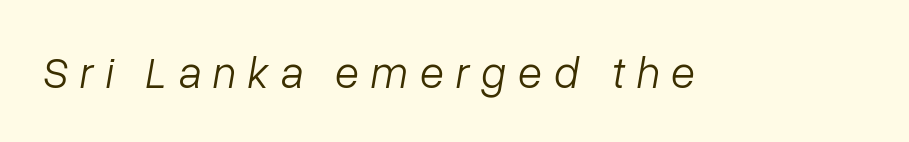
The lettering tilts uniformly, giving the passage an italic look. The rendering uses natural spacing where letterforms have individual widths. Nothing heavy about these letters — not bold at all. This rendering widens character spacing well past its baseline value. Anything drawn beneath the words? Only blank space.
